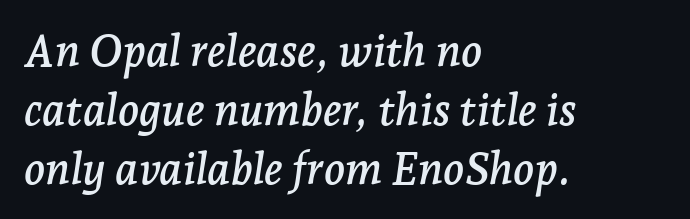
{"serif": "yes", "italic": "yes", "lean": "right", "slant_degrees": 7, "width": "normal", "stroke_contrast": "low", "x_height": "medium", "monospaced": "no", "underline": "no", "align": "left", "line_spacing": "normal", "line_spacing_ratio": 1.34, "letter_spacing": "normal", "letter_spacing_em": 0.0, "glyph_px": 44}
